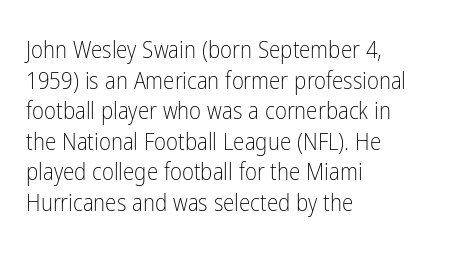
Vertical spacing — default. The text block is weighted toward the left margin, trailing off unevenly rightward. The baseline area is clear. These lines keep a tight, regular rhythm from letter to letter. No extra ink here — the face is not bold.
